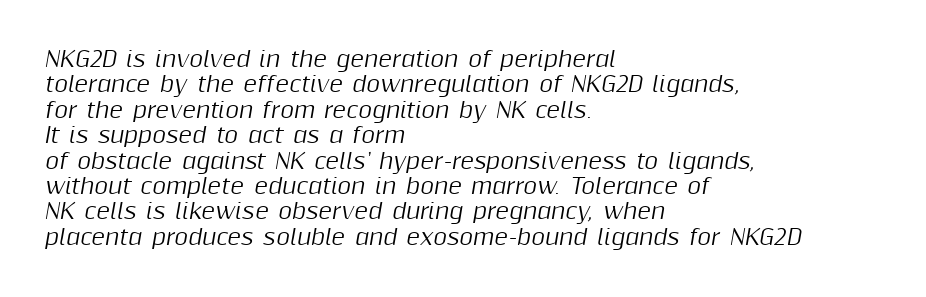
The image shows 21 px text type, italic (leaning right); set left-aligned, line spacing 1.21x, normal letter spacing, not underlined.
